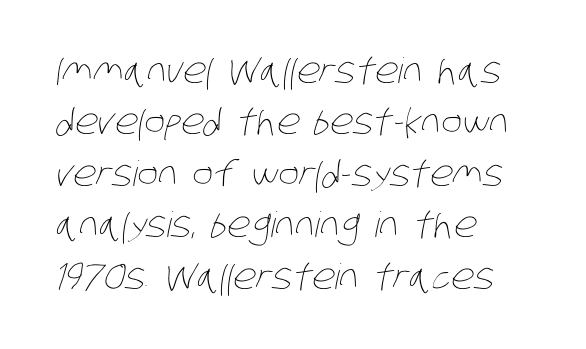
Summary of weight: not heavy and not bold. Glance below the letters and you will spot only blank space. If you drew a ruler down the left edge, every line would touch it. Glyph-to-glyph distance matches everyday printed text. Do the characters align in a grid? No, the font is proportional. The rows are spaced the way most documents space them.
